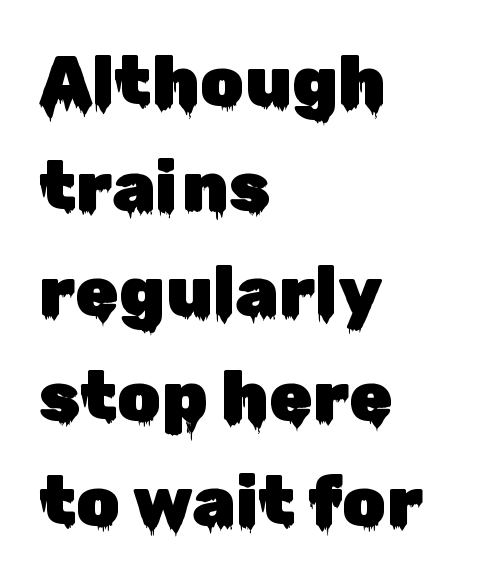
{"serif": "no", "italic": "no", "width": "normal", "stroke_contrast": "low", "x_height": "medium", "monospaced": "no", "underline": "no", "align": "left", "line_spacing": "normal", "line_spacing_ratio": 1.5, "letter_spacing": "normal", "letter_spacing_em": 0.0, "glyph_px": 70}
